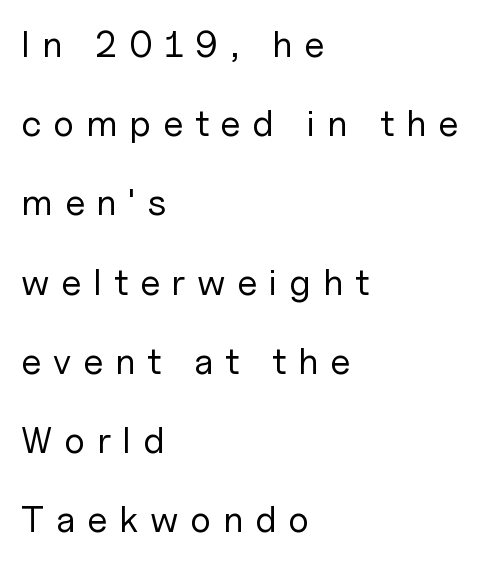
Q: Is the text bold? A: No.
Q: Is the text italic (slanted)? A: No, it is upright.
Q: Is the typeface a serif or a sans-serif typeface? A: Sans-serif.
Q: Is the text underlined? A: No.
Q: How is the paragraph aligned? A: Left-aligned.
Q: Is the spacing between letters normal or unusually wide? A: Unusually wide.
Q: Is the spacing between lines tight, normal or loose? A: Loose.
Q: Width (condensed, normal, or wide)? A: Normal.
Q: Stroke contrast? A: Low.
Q: x-height? A: Medium.
Q: Monospaced? A: No.
